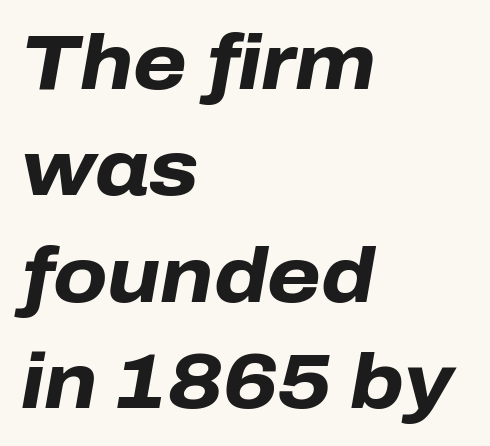
{"italic": "yes", "lean": "right", "slant_degrees": 10, "bold": "yes", "weight": "heavy", "width": "normal", "stroke_contrast": "low", "x_height": "medium", "monospaced": "no", "underline": "no", "align": "left", "line_spacing": "normal", "line_spacing_ratio": 1.38, "letter_spacing": "normal", "letter_spacing_em": 0.0, "glyph_px": 77}
